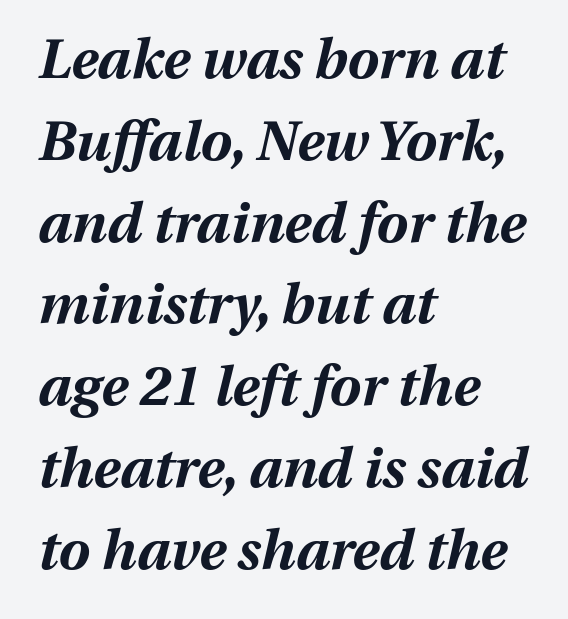
{"italic": "yes", "lean": "right", "slant_degrees": 13, "bold": "yes", "weight": "bold", "width": "normal", "stroke_contrast": "medium", "x_height": "medium", "monospaced": "no", "underline": "no", "align": "left", "line_spacing": "normal", "line_spacing_ratio": 1.46, "letter_spacing": "normal", "letter_spacing_em": 0.0, "glyph_px": 56}
